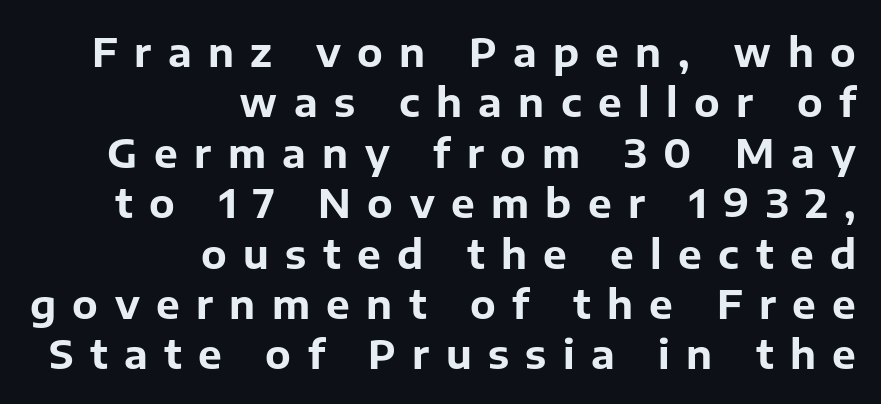
Q: Is the text bold? A: Yes.
Q: Is the text italic (slanted)? A: No, it is upright.
Q: Is the typeface a serif or a sans-serif typeface? A: Sans-serif.
Q: Is the text underlined? A: No.
Q: How is the paragraph aligned? A: Right-aligned.
Q: Is the spacing between letters normal or unusually wide? A: Unusually wide.
Q: Is the spacing between lines tight, normal or loose? A: Normal.
Q: Width (condensed, normal, or wide)? A: Normal.
Q: Stroke contrast? A: Low.
Q: x-height? A: Medium.
Q: Monospaced? A: No.
